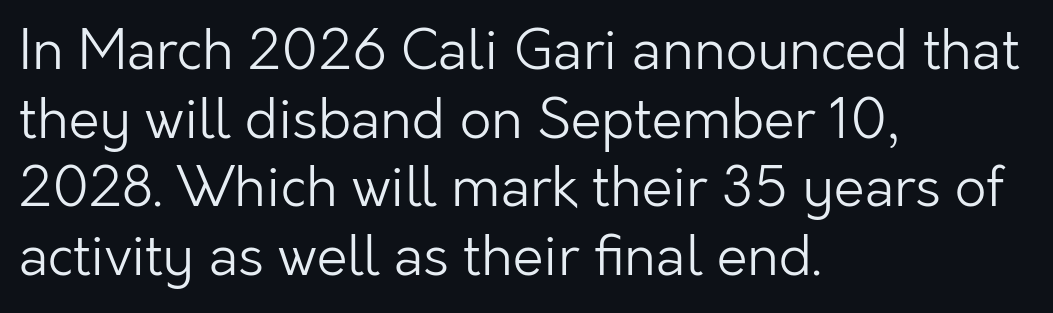
The image shows 55 px light sans-serif type, upright; set left-aligned, normal line spacing (1.25x), normal letter spacing, not underlined; low stroke contrast and a medium x-height.
